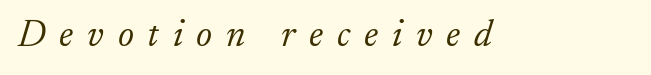
The image shows 38 px light serif type, italic (leaning right); set unusually wide letter spacing (+0.36 em), not underlined; low stroke contrast and a small x-height.
